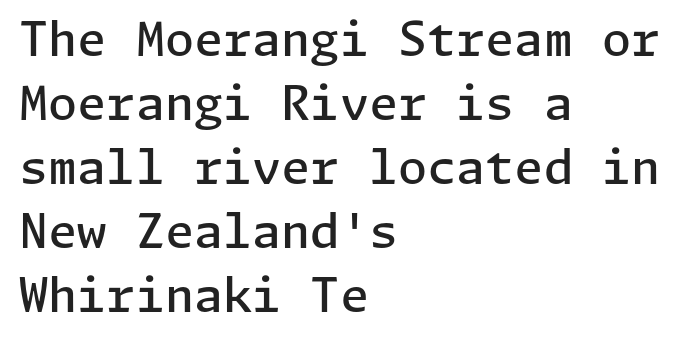
Q: Is the text bold? A: Semi-bold.
Q: Is the text italic (slanted)? A: No, it is upright.
Q: Is the typeface a serif or a sans-serif typeface? A: Sans-serif.
Q: Is the text underlined? A: No.
Q: How is the paragraph aligned? A: Left-aligned.
Q: Is the spacing between letters normal or unusually wide? A: Normal.
Q: Is the spacing between lines tight, normal or loose? A: Normal.
Q: Width (condensed, normal, or wide)? A: Normal.
Q: Stroke contrast? A: Low.
Q: x-height? A: Medium.
